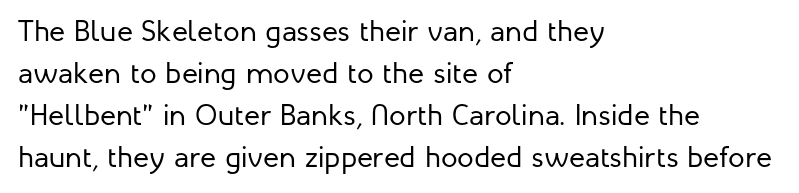
Q: Is the text bold? A: No.
Q: Is the text italic (slanted)? A: No, it is upright.
Q: Is the typeface a serif or a sans-serif typeface? A: Sans-serif.
Q: Is the text underlined? A: No.
Q: How is the paragraph aligned? A: Left-aligned.
Q: Is the spacing between letters normal or unusually wide? A: Normal.
Q: Is the spacing between lines tight, normal or loose? A: Normal.
Q: Width (condensed, normal, or wide)? A: Normal.
Q: Stroke contrast? A: Low.
Q: x-height? A: Medium.
Q: Monospaced? A: No.
